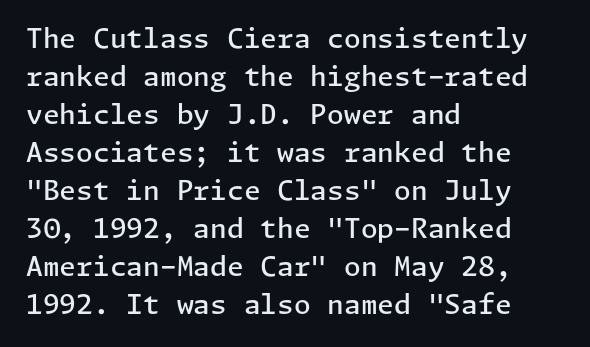
The lines sit at an ordinary, default distance from one another. Compared with typical body copy, the letter spacing here is the same. Casual observation: everything's shoved over to the left. The lettering stays uniformly vertical, giving the passage a roman look.
